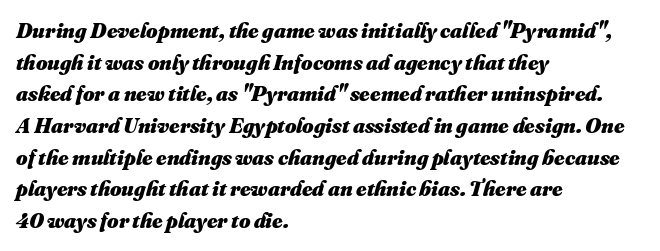
{"bold": "yes", "underline": "no", "align": "left", "line_spacing": "normal", "line_spacing_ratio": 1.44, "letter_spacing": "normal", "letter_spacing_em": 0.0, "glyph_px": 22}
